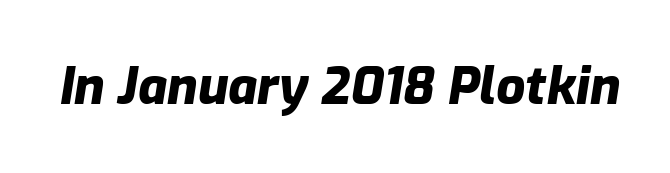
The words here are not underlined. No extra tracking has been applied to these lines. Thick stems and heavy bowls — unmistakably bold. Designer's note — italics engaged. Each letter keeps its own natural width here, so spacing adapts to shape.
